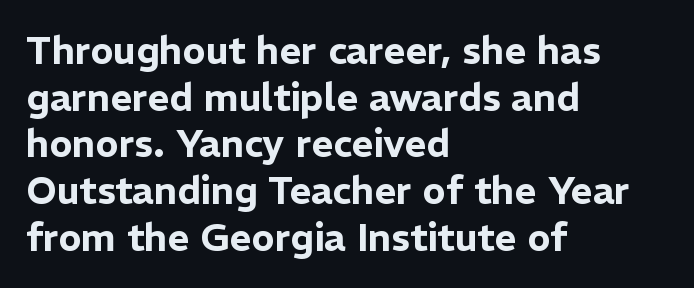
The image shows 38 px sans-serif type, upright; set left-aligned, line spacing 1.23x, normal letter spacing, not underlined; low stroke contrast and a medium x-height.
